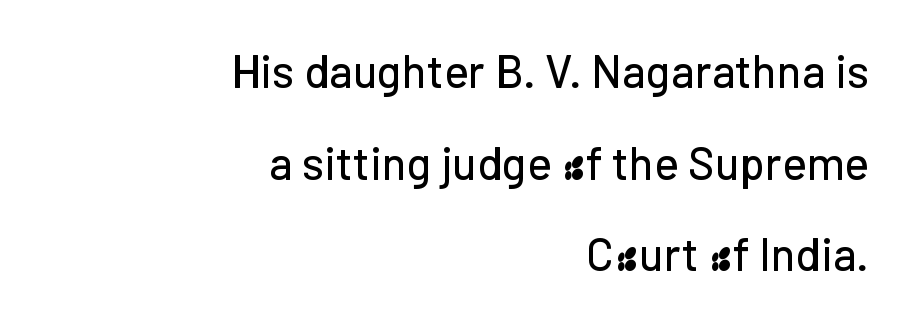
{"serif": "no", "italic": "no", "width": "normal", "stroke_contrast": "low", "x_height": "medium", "monospaced": "no", "underline": "no", "align": "right", "line_spacing": "loose", "line_spacing_ratio": 1.99, "letter_spacing": "normal", "letter_spacing_em": 0.0, "glyph_px": 46}
